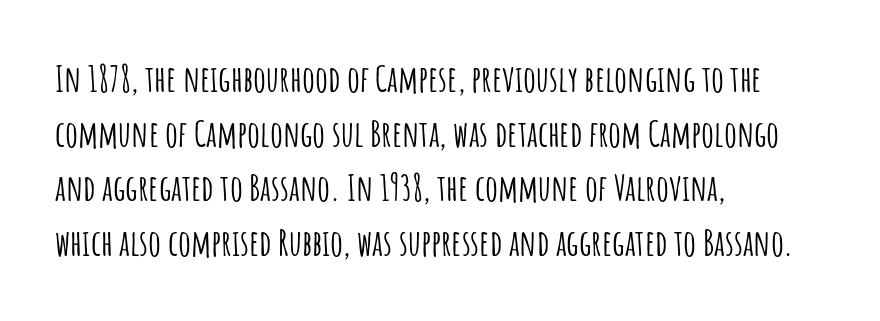
The image shows 36 px condensed sans-serif type, upright; set left-aligned, normal line spacing (1.52x), normal letter spacing, not underlined; low stroke contrast and a large x-height.
